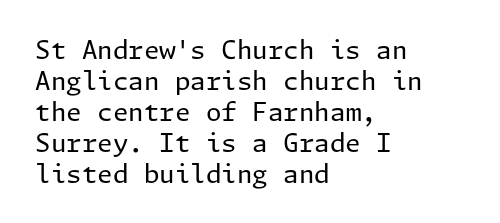
The image shows 25 px text type, upright; set left-aligned, line spacing 1.24x, normal letter spacing, not underlined.
